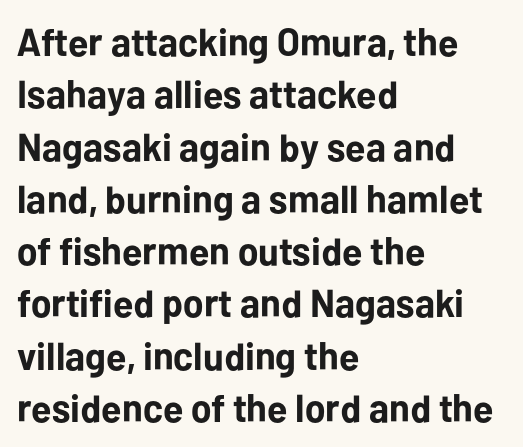
The image shows 39 px bold sans-serif type, upright; set left-aligned, normal line spacing (1.34x), normal letter spacing, not underlined; low stroke contrast and a medium x-height.
